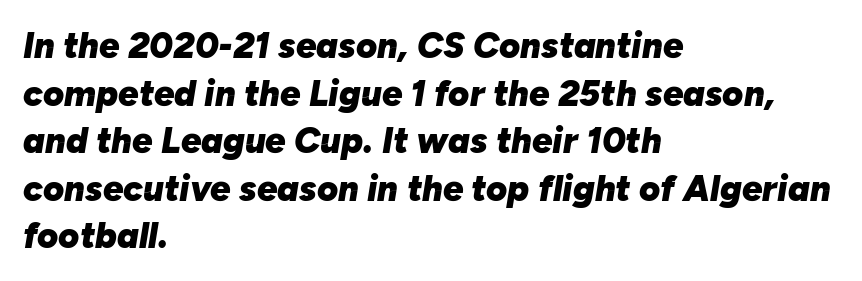
{"italic": "yes", "lean": "right", "slant_degrees": 10, "bold": "yes", "weight": "heavy", "width": "normal", "stroke_contrast": "low", "x_height": "medium", "monospaced": "no", "underline": "no", "align": "left", "line_spacing": "normal", "line_spacing_ratio": 1.32, "letter_spacing": "normal", "letter_spacing_em": 0.0, "glyph_px": 36}
